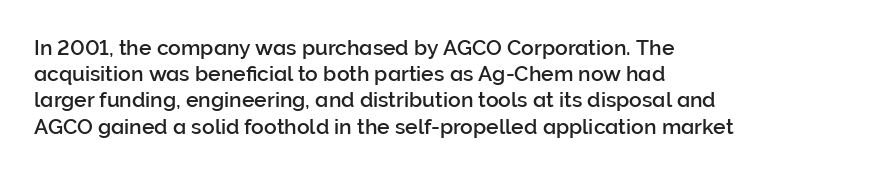
{"italic": "no", "underline": "no", "align": "left", "line_spacing": "normal", "line_spacing_ratio": 1.25, "letter_spacing": "normal", "letter_spacing_em": 0.0, "glyph_px": 21}
